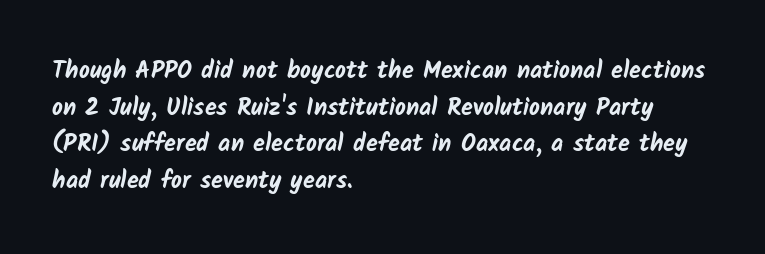
You'd pick this weight for a headline — it's a proper bold. Rule under the text: the space is simply empty. Caption: multi-line text, flush left, ragged right. One glance says typical: line gaps are just what's usual. Honestly, the letter spacing is just normal — you wouldn't notice it.
